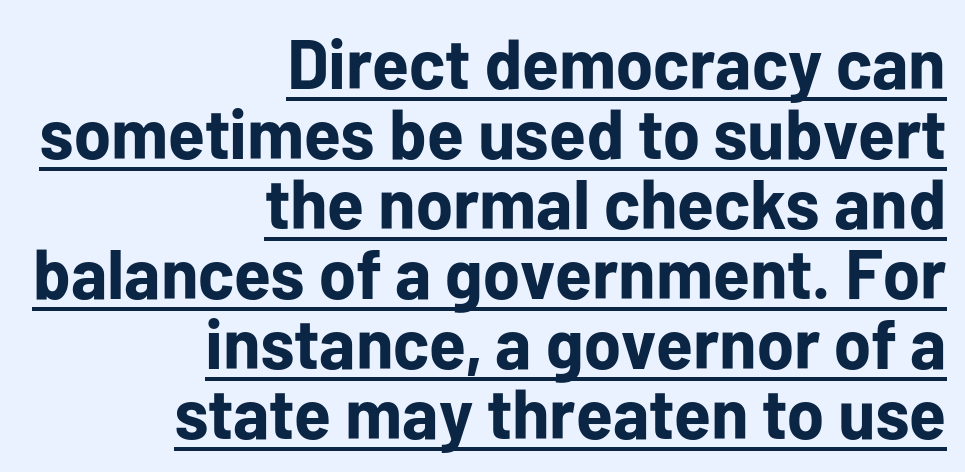
Q: Is the text bold? A: Yes.
Q: Is the text italic (slanted)? A: No, it is upright.
Q: Is the typeface a serif or a sans-serif typeface? A: Sans-serif.
Q: Is the text underlined? A: Yes.
Q: How is the paragraph aligned? A: Right-aligned.
Q: Is the spacing between letters normal or unusually wide? A: Normal.
Q: Is the spacing between lines tight, normal or loose? A: Tight.
Q: Width (condensed, normal, or wide)? A: Normal.
Q: Stroke contrast? A: Low.
Q: x-height? A: Medium.
Q: Monospaced? A: No.
